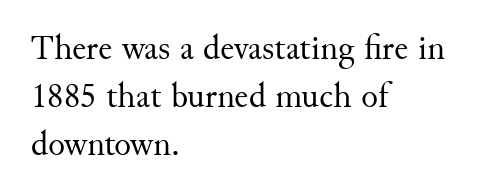
Q: Is the text bold? A: No.
Q: Is the text italic (slanted)? A: No, it is upright.
Q: Is the typeface a serif or a sans-serif typeface? A: Serif.
Q: Is the text underlined? A: No.
Q: How is the paragraph aligned? A: Left-aligned.
Q: Is the spacing between letters normal or unusually wide? A: Normal.
Q: Is the spacing between lines tight, normal or loose? A: Normal.
Q: Width (condensed, normal, or wide)? A: Normal.
Q: Stroke contrast? A: Medium.
Q: x-height? A: Small.
Q: Monospaced? A: No.
